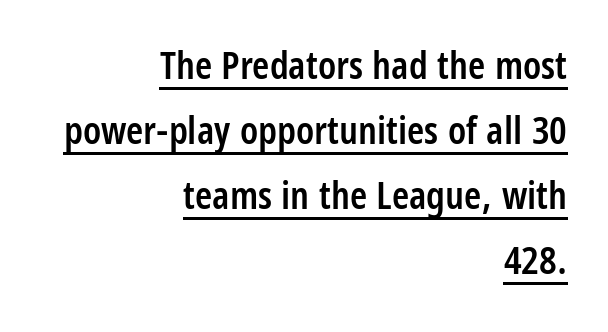
{"serif": "no", "italic": "no", "bold": "semi", "weight": "semibold", "width": "condensed", "stroke_contrast": "low", "x_height": "large", "monospaced": "no", "underline": "yes", "align": "right", "line_spacing": "normal", "line_spacing_ratio": 1.67, "letter_spacing": "normal", "letter_spacing_em": 0.0, "glyph_px": 39}
